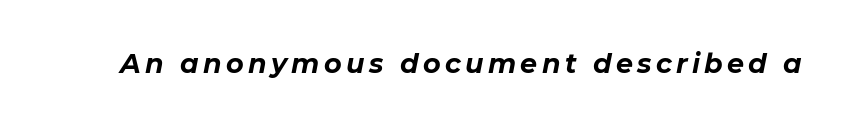
The passage shown is emphatically bold. Slanted lettering throughout. Each row of text sits above clean, open space.
